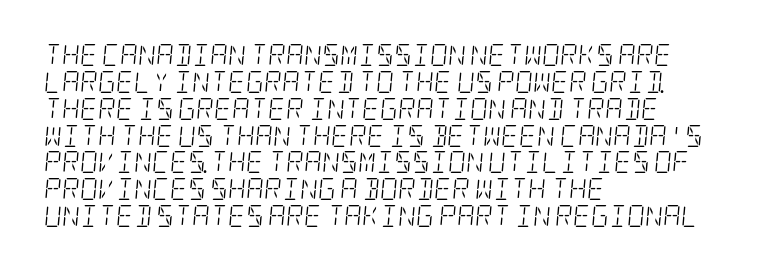
Quick note: underline off. Where is the straight margin? On the left. The tracking reads as untouched default to a designer's eye. Stroke mass is kept to a normal reading level or below.
